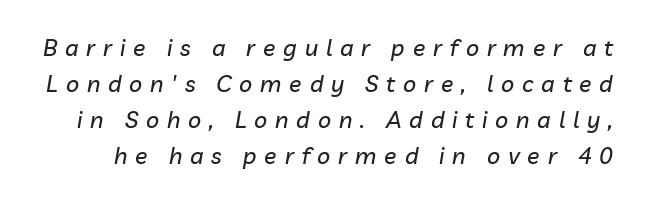
{"italic": "yes", "lean": "right", "slant_degrees": 10, "underline": "no", "line_spacing": "normal", "line_spacing_ratio": 1.57, "letter_spacing": "wide", "letter_spacing_em": 0.34, "glyph_px": 23}
